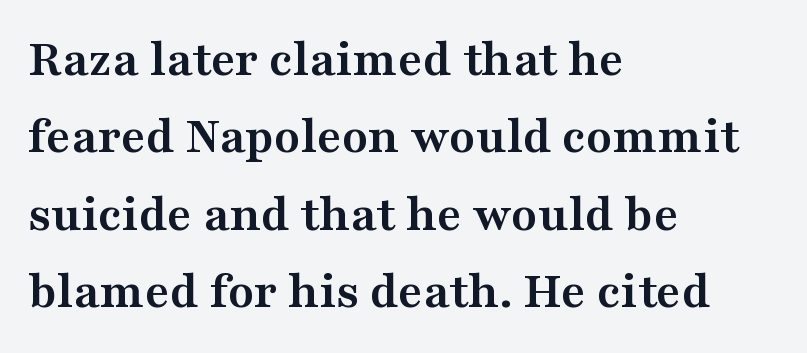
The image shows 53 px semibold, wide serif type, upright; set left-aligned, normal line spacing (1.46x), normal letter spacing, not underlined; medium stroke contrast and a medium x-height.
